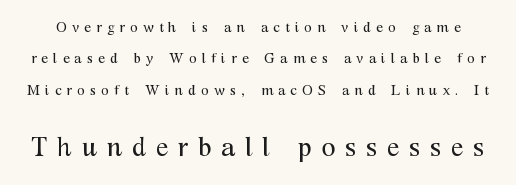
Caption: face not bold, strokes unweighted. If you squint, the bottom block still reads clearly — it's the larger of the two. No word sits above an underline. Each new line begins a long way beneath the previous one. Ascenders rise straight up at ninety degrees. Glyph-to-glyph distance is far greater than everyday printed text.
